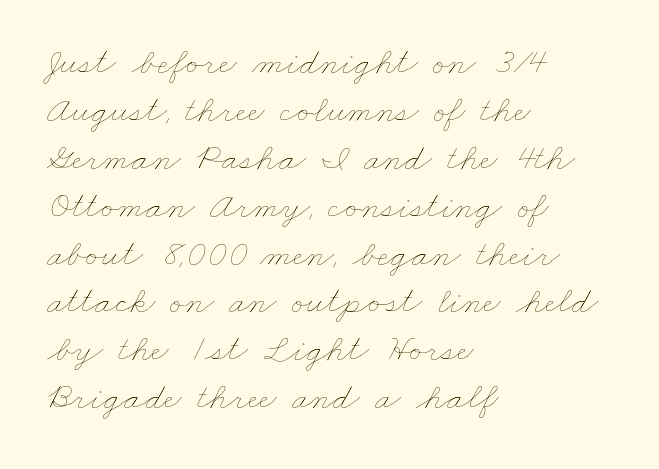
{"bold": "no", "weight": "thin", "width": "wide", "stroke_contrast": "low", "x_height": "small", "monospaced": "no", "underline": "no", "align": "left", "line_spacing": "normal", "line_spacing_ratio": 1.26, "letter_spacing": "normal", "letter_spacing_em": 0.0, "glyph_px": 38}
